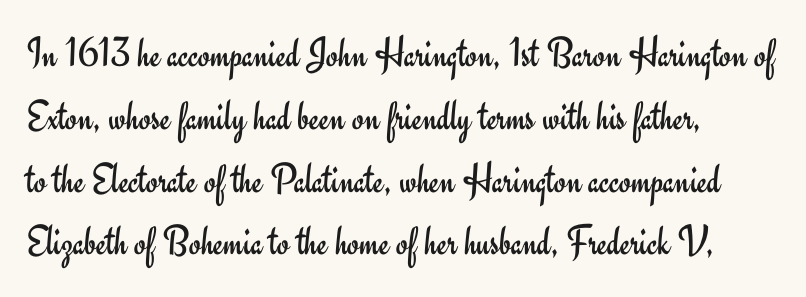
The image shows 43 px regular-weight sans-serif type; set left-aligned, normal line spacing (1.46x), normal letter spacing, not underlined; low stroke contrast and a small x-height.
